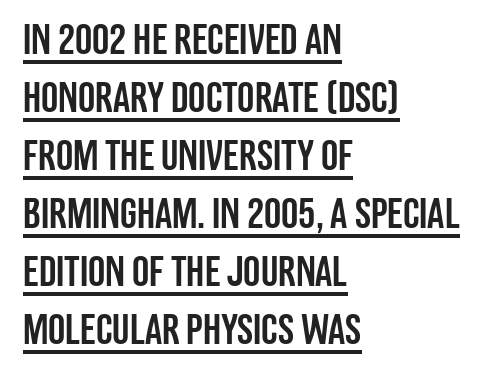
The type sits square on the baseline with zero lean. Typographically, this falls in the sans-serif category. Think of a printed novel: that variable character pitch is what you see here. Summary of vertical rhythm: regular, with standard interline spacing.
